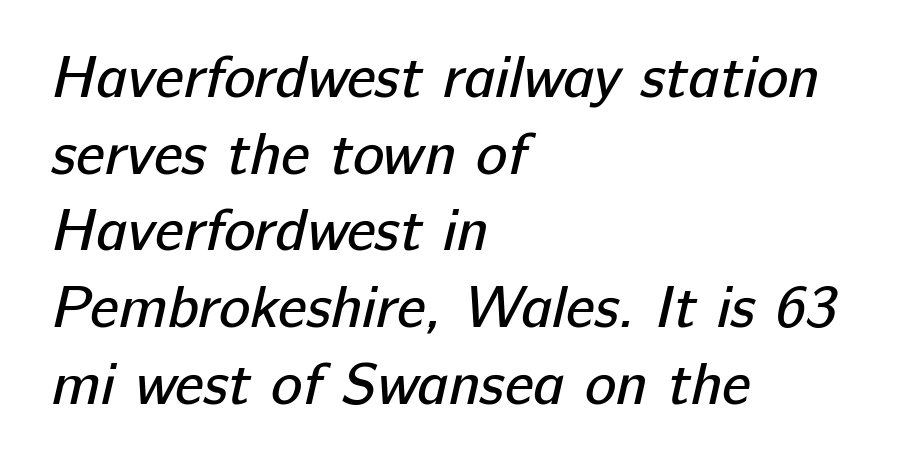
Q: Is the text bold? A: No.
Q: Is the typeface a serif or a sans-serif typeface? A: Sans-serif.
Q: Is the text underlined? A: No.
Q: How is the paragraph aligned? A: Left-aligned.
Q: Is the spacing between letters normal or unusually wide? A: Normal.
Q: Is the spacing between lines tight, normal or loose? A: Normal.
Q: Width (condensed, normal, or wide)? A: Normal.
Q: Stroke contrast? A: Low.
Q: x-height? A: Medium.
Q: Monospaced? A: No.
